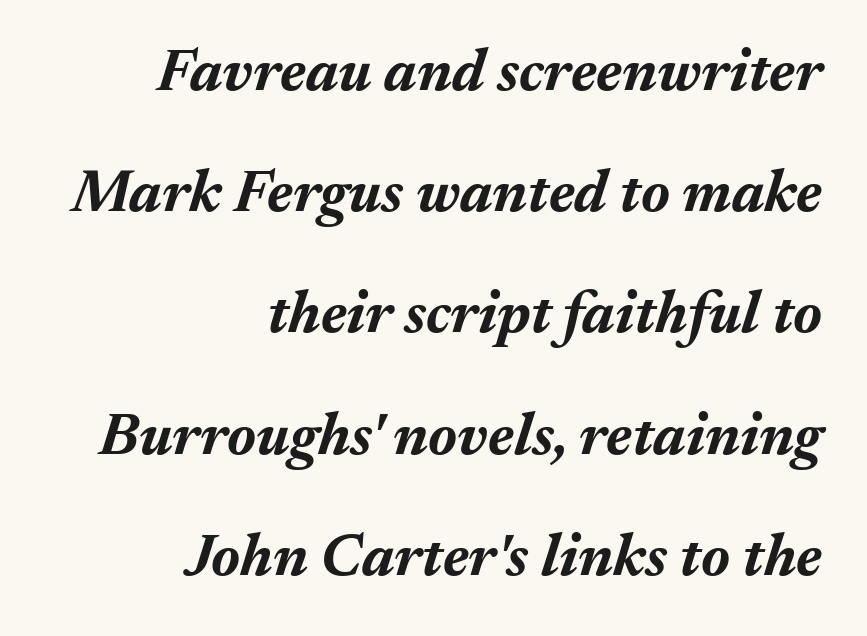
The passage shown is typed in a proportional face where columns would drift. Widely set lines give the paragraph a tall, airy silhouette. These lines stack with their right ends in a neat column. Typographic density is high because the face is bold. The letters sit at their default tracking, neither squeezed nor spread.
